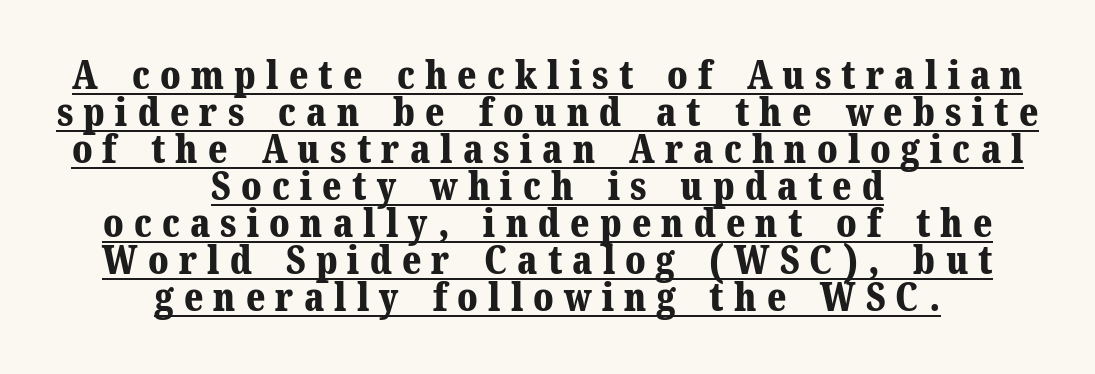
The rendering uses a small line-height, squeezing the rows. Someone cranked the tracking dial way up on this one. Beneath each row of characters lies a ruled line. A full-strength bold gives these letters their thick strokes.
